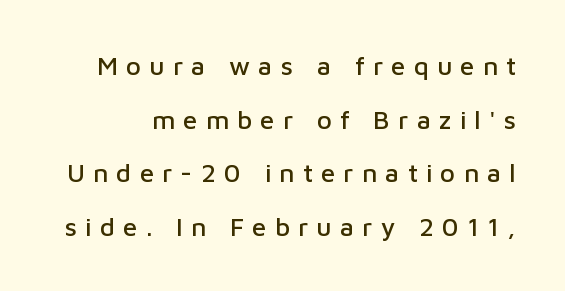
The image shows 26 px text type, upright; set loose line spacing (2.06x), unusually wide letter spacing (+0.31 em), not underlined.
